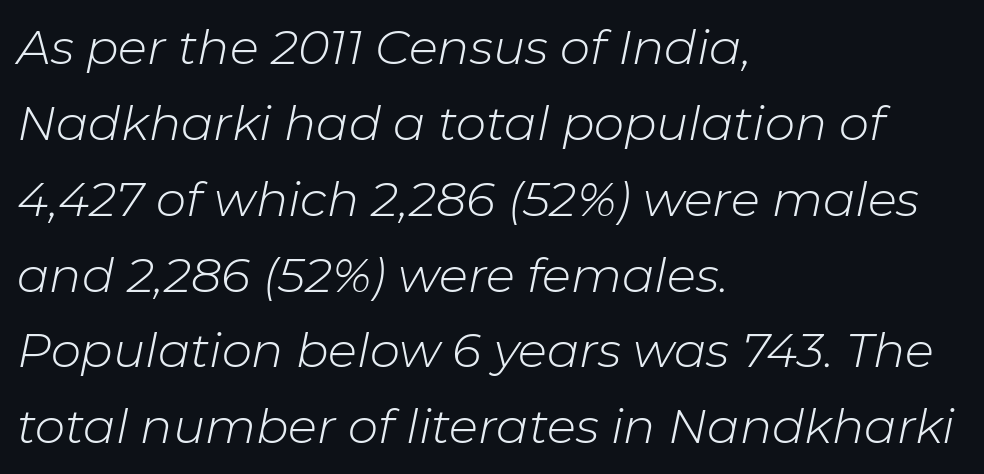
Q: Is the text bold? A: No.
Q: Is the text italic (slanted)? A: Yes, it leans right by about 11 degrees.
Q: Is the text underlined? A: No.
Q: How is the paragraph aligned? A: Left-aligned.
Q: Is the spacing between letters normal or unusually wide? A: Normal.
Q: Is the spacing between lines tight, normal or loose? A: Normal.
Q: Width (condensed, normal, or wide)? A: Normal.
Q: Stroke contrast? A: Low.
Q: x-height? A: Medium.
Q: Monospaced? A: No.
